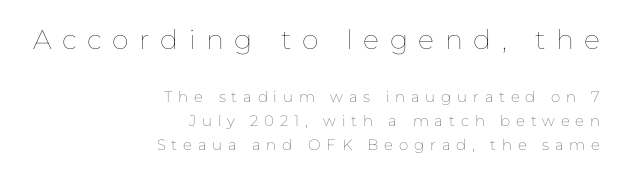
Q: Is the text bold? A: No.
Q: Is the text italic (slanted)? A: No, it is upright.
Q: Is the text underlined? A: No.
Q: How is the paragraph aligned? A: Right-aligned.
Q: Is the spacing between letters normal or unusually wide? A: Unusually wide.
Q: Is the spacing between lines tight, normal or loose? A: Normal.
Q: Which block of text is set in a larger size, the first (top) or the second (bottom)? A: The first (top) one.
